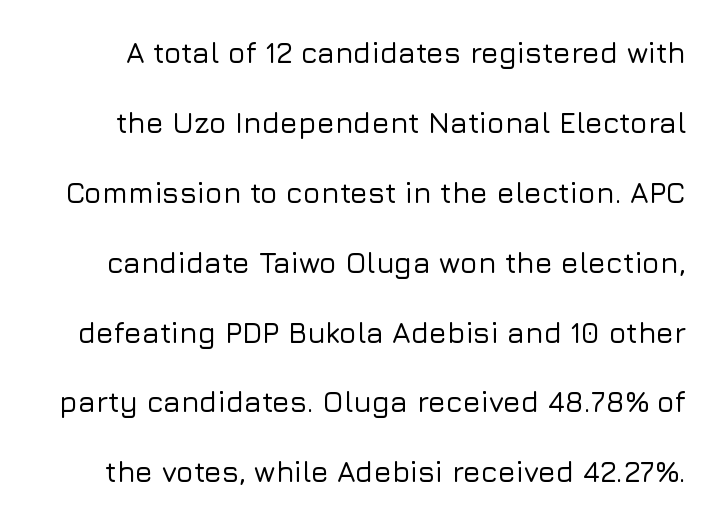
Descenders are the only things crossing below the line. A typesetter would call this proportional, since set widths differ per character. What kind of face is this? One without serifs — a sans. A roman cut, with each character standing at attention.
